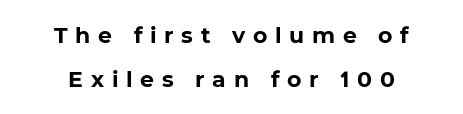
Q: Is the text bold? A: Yes.
Q: Is the text underlined? A: No.
Q: How is the paragraph aligned? A: Centered.
Q: Is the spacing between letters normal or unusually wide? A: Unusually wide.
Q: Is the spacing between lines tight, normal or loose? A: Loose.
